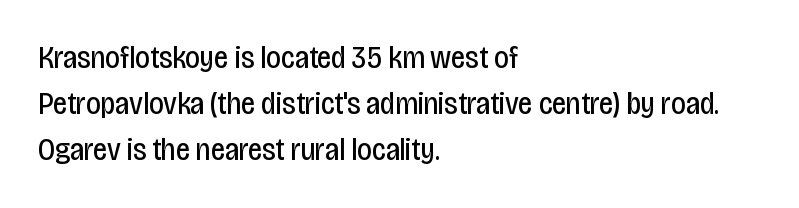
Q: Is the text bold? A: No.
Q: Is the text italic (slanted)? A: No, it is upright.
Q: Is the typeface a serif or a sans-serif typeface? A: Sans-serif.
Q: Is the text underlined? A: No.
Q: How is the paragraph aligned? A: Left-aligned.
Q: Is the spacing between letters normal or unusually wide? A: Normal.
Q: Is the spacing between lines tight, normal or loose? A: Normal.
Q: Width (condensed, normal, or wide)? A: Condensed.
Q: Stroke contrast? A: Low.
Q: x-height? A: Large.
Q: Monospaced? A: No.
